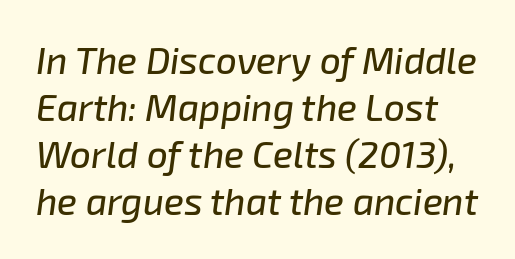
The image shows 37 px text type, italic (leaning right); set normal line spacing (1.27x), normal letter spacing, not underlined; low stroke contrast and a medium x-height.
